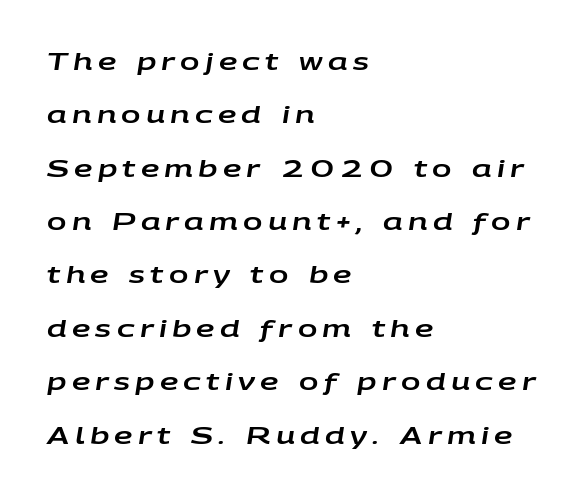
The image shows 23 px text type, italic (leaning right); set left-aligned, loose line spacing (2.32x), unusually wide letter spacing (+0.23 em), not underlined.
